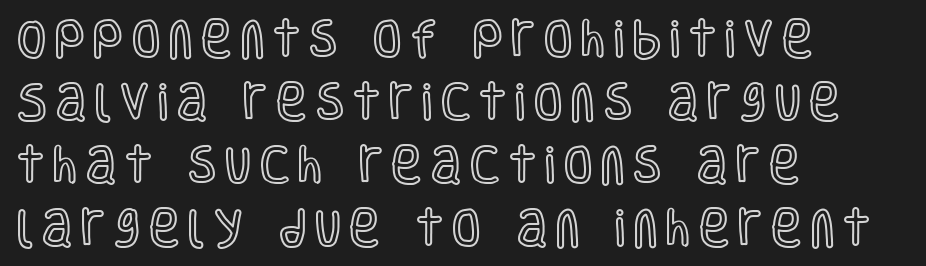
The image shows 41 px condensed type, upright; set left-aligned, normal line spacing (1.54x), unusually wide letter spacing (+0.22 em), not underlined; a large x-height.
